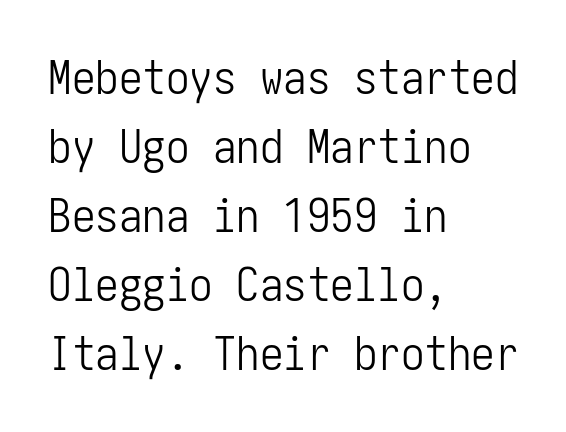
Stroke thickness stays within the range of a standard reading face or lighter. The glyphs are unaccompanied by any horizontal stroke below them. Vertical spacing — default. The face used here is a sans, in the tradition of grotesques and geometrics. This sample uses an upright cut, with every glyph sitting square on the baseline. Honestly, the letter spacing is just normal — you wouldn't notice it.
